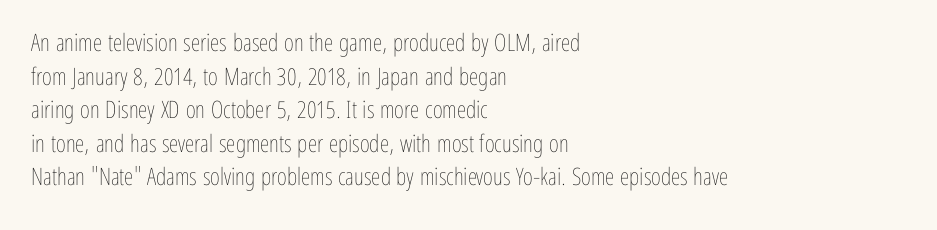
{"italic": "no", "bold": "no", "underline": "no", "align": "left", "line_spacing": "normal", "line_spacing_ratio": 1.4, "letter_spacing": "normal", "letter_spacing_em": 0.0, "glyph_px": 24}
